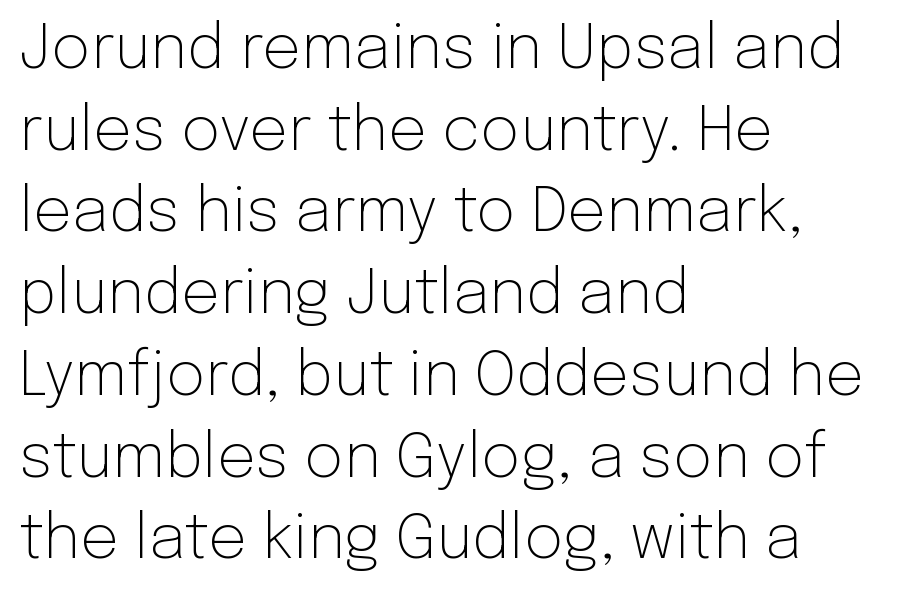
{"serif": "no", "italic": "no", "bold": "no", "weight": "light", "width": "normal", "stroke_contrast": "low", "x_height": "medium", "monospaced": "no", "underline": "no", "align": "left", "line_spacing": "normal", "line_spacing_ratio": 1.34, "letter_spacing": "normal", "letter_spacing_em": 0.0, "glyph_px": 61}
